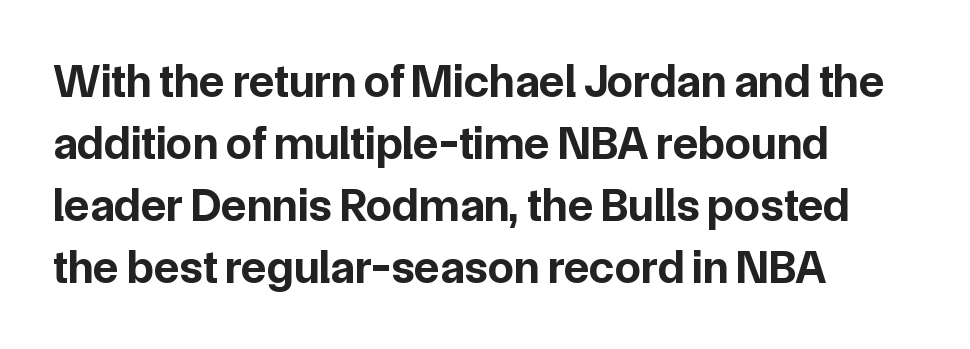
The image shows 47 px bold sans-serif type, upright; set left-aligned, normal line spacing (1.32x), normal letter spacing, not underlined; low stroke contrast and a medium x-height.
